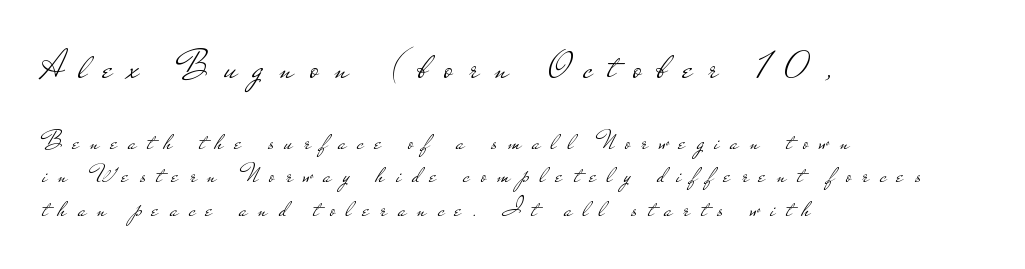
Q: Is the text bold? A: No.
Q: Is the text italic (slanted)? A: Yes.
Q: Is the typeface a serif or a sans-serif typeface? A: Sans-serif.
Q: Is the text underlined? A: No.
Q: How is the paragraph aligned? A: Left-aligned.
Q: Is the spacing between letters normal or unusually wide? A: Unusually wide.
Q: Which block of text is set in a larger size, the first (top) or the second (bottom)? A: The first (top) one.
Q: Width (condensed, normal, or wide)? A: Wide.
Q: Stroke contrast? A: Low.
Q: x-height? A: Small.
Q: Monospaced? A: No.
